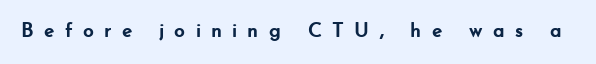
{"italic": "no", "bold": "yes", "underline": "no", "letter_spacing": "wide", "letter_spacing_em": 0.47, "glyph_px": 21}
